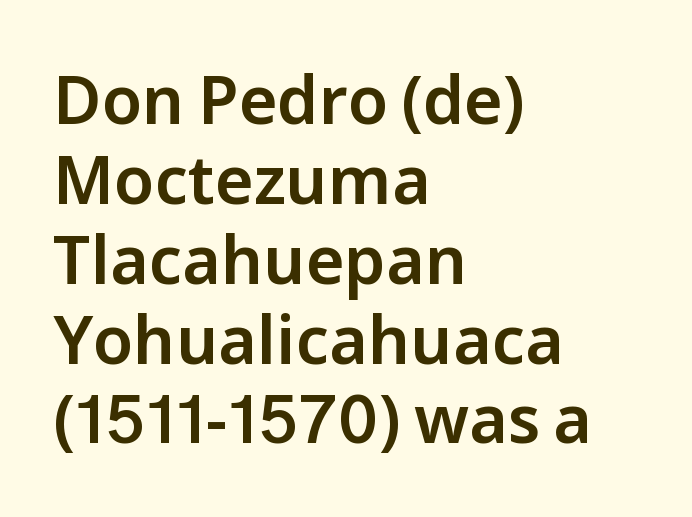
Q: Is the text italic (slanted)? A: No, it is upright.
Q: Is the typeface a serif or a sans-serif typeface? A: Sans-serif.
Q: Is the text underlined? A: No.
Q: How is the paragraph aligned? A: Left-aligned.
Q: Is the spacing between letters normal or unusually wide? A: Normal.
Q: Width (condensed, normal, or wide)? A: Normal.
Q: Stroke contrast? A: Low.
Q: x-height? A: Medium.
Q: Monospaced? A: No.
